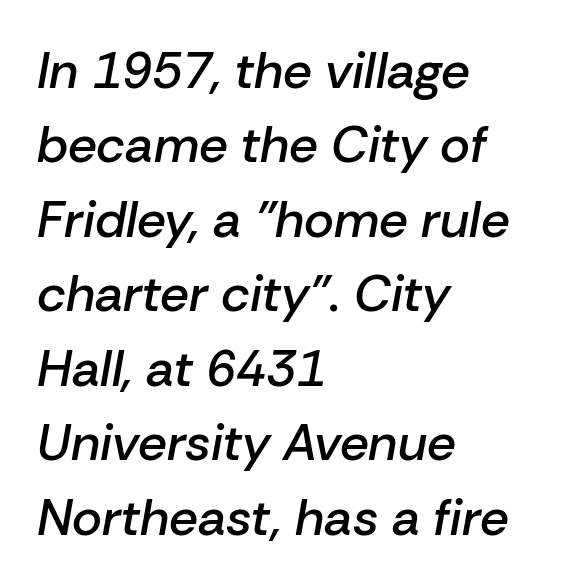
{"italic": "yes", "lean": "right", "slant_degrees": 10, "bold": "semi", "weight": "semibold", "width": "normal", "stroke_contrast": "low", "x_height": "medium", "monospaced": "no", "underline": "no", "align": "left", "line_spacing": "normal", "line_spacing_ratio": 1.46, "letter_spacing": "normal", "letter_spacing_em": 0.0, "glyph_px": 51}
